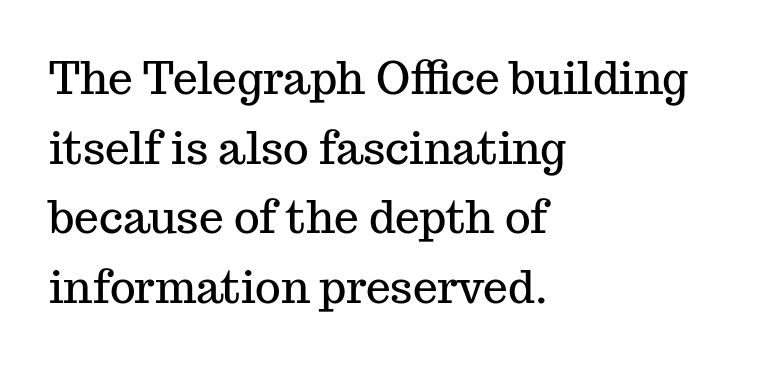
{"serif": "yes", "italic": "no", "width": "normal", "stroke_contrast": "medium", "x_height": "medium", "monospaced": "no", "underline": "no", "align": "left", "line_spacing": "normal", "line_spacing_ratio": 1.58, "letter_spacing": "normal", "letter_spacing_em": 0.0, "glyph_px": 44}
